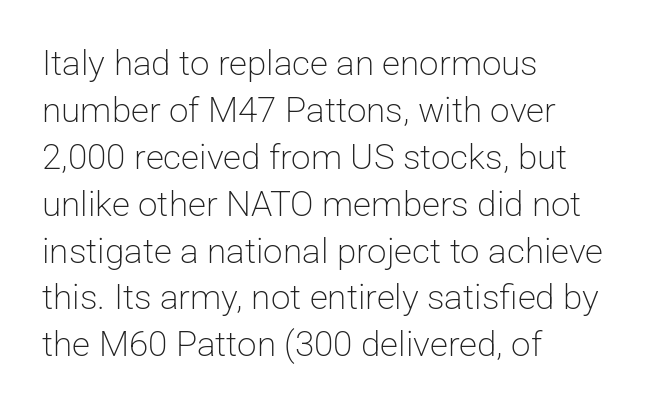
Honestly, the letter spacing is just normal — you wouldn't notice it. These lines are rendered in a variable-pitch font. Counters stay open thanks to moderate or lighter strokes. Plain, unruled lines of type.
